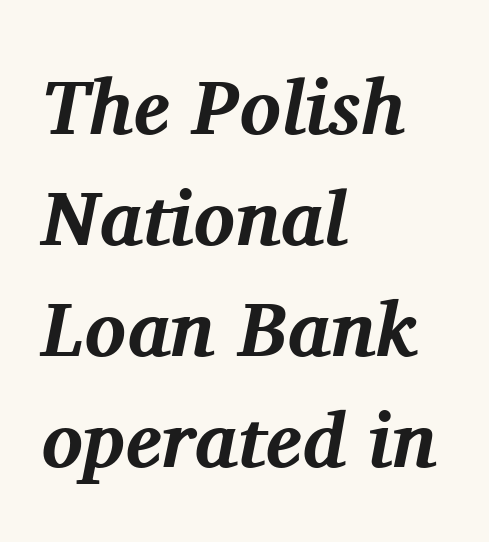
Q: Is the text bold? A: Yes.
Q: Is the text italic (slanted)? A: Yes, it leans right by about 11 degrees.
Q: Is the typeface a serif or a sans-serif typeface? A: Serif.
Q: Is the text underlined? A: No.
Q: How is the paragraph aligned? A: Left-aligned.
Q: Is the spacing between letters normal or unusually wide? A: Normal.
Q: Is the spacing between lines tight, normal or loose? A: Normal.
Q: Width (condensed, normal, or wide)? A: Normal.
Q: Stroke contrast? A: Medium.
Q: x-height? A: Medium.
Q: Monospaced? A: No.
